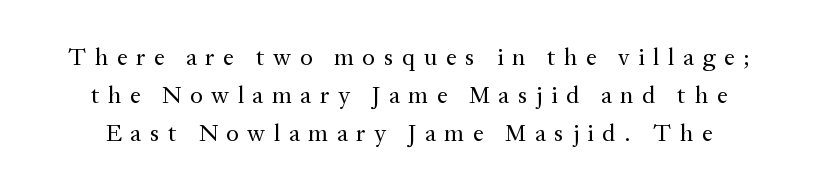
The tracking jumps out immediately: characters are airy and widely separated. Quick note: underline off. What's the leading like? Ordinary, nothing unusual. The typesetting does not lean heavy: it is not bold. These lines were composed using upright roman letters.
